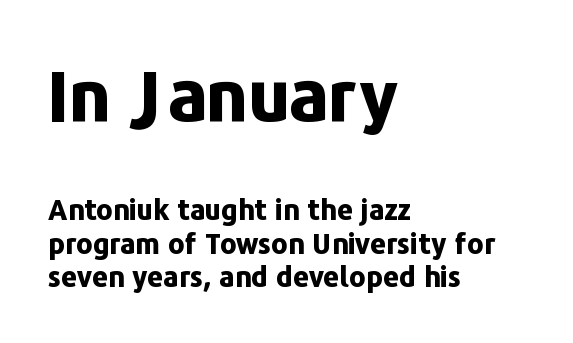
The image shows 71 px bold sans-serif type, upright; set left-aligned, line spacing 1.21x, normal letter spacing, not underlined; the first (top) block is 2.54x larger; low stroke contrast and a medium x-height.
